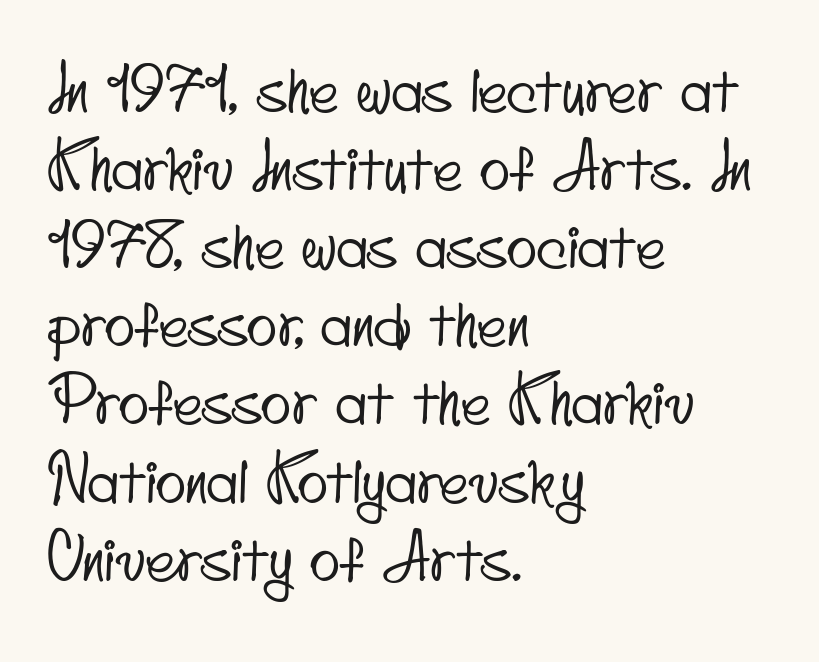
The image shows 63 px condensed sans-serif type; set left-aligned, line spacing 1.24x, normal letter spacing, not underlined; low stroke contrast and a small x-height.
